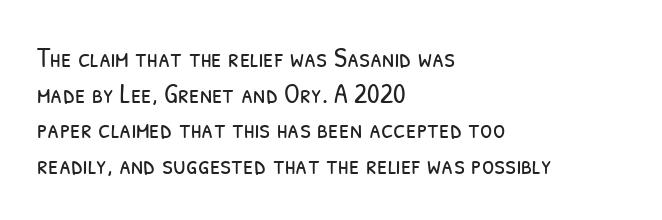
The image shows 28 px light, condensed sans-serif type; set left-aligned, normal line spacing (1.27x), normal letter spacing, not underlined; low stroke contrast and a medium x-height.
